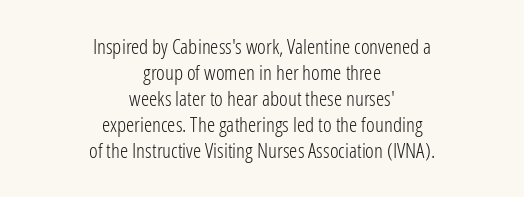
This rendering features lettering with no underline. This rendering uses center alignment, leaving both contours irregular but symmetric. The letters stand upright; this is a roman face. These glyphs show unthickened strokes, regular width or finer. Compared with typical body copy, the letter spacing here is the same.
